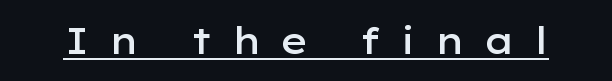
This is roman type, the default non-slanted kind. Caption: expanded tracking, letters set apart. Note: no serifs on the glyphs. These lines are rendered in a variable-pitch font.
